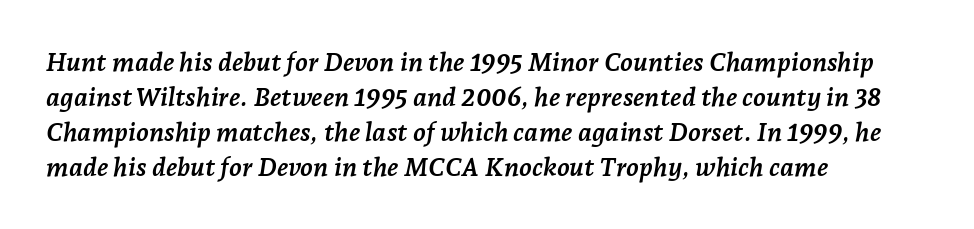
{"italic": "yes", "lean": "right", "slant_degrees": 7, "bold": "yes", "underline": "no", "align": "left", "line_spacing": "normal", "line_spacing_ratio": 1.34, "letter_spacing": "normal", "letter_spacing_em": 0.0, "glyph_px": 26}
